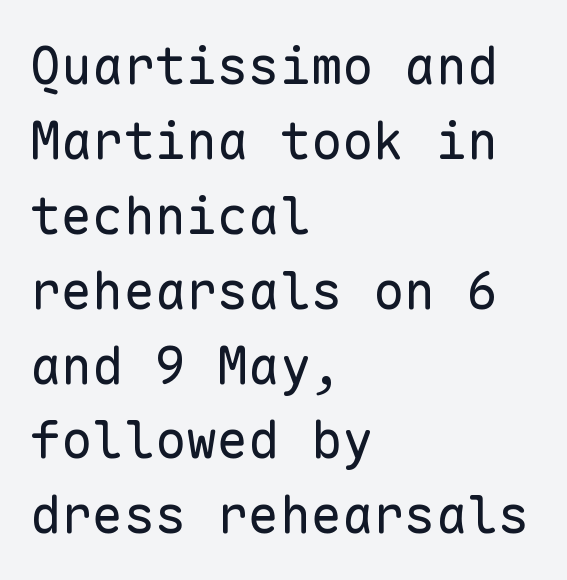
Q: Is the text bold? A: No.
Q: Is the text italic (slanted)? A: No, it is upright.
Q: Is the typeface a serif or a sans-serif typeface? A: Sans-serif.
Q: Is the text underlined? A: No.
Q: How is the paragraph aligned? A: Left-aligned.
Q: Is the spacing between letters normal or unusually wide? A: Normal.
Q: Is the spacing between lines tight, normal or loose? A: Normal.
Q: Width (condensed, normal, or wide)? A: Normal.
Q: Stroke contrast? A: Low.
Q: x-height? A: Medium.
Q: Monospaced? A: Yes.
